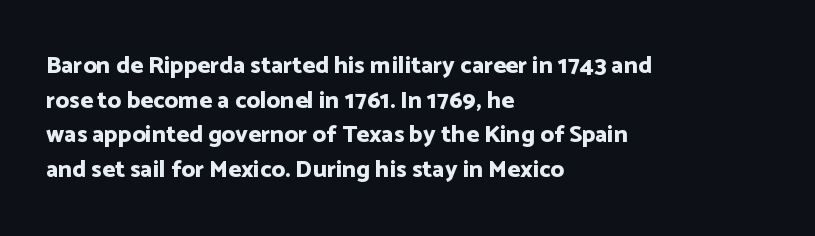
Q: Is the text bold? A: Yes.
Q: Is the text italic (slanted)? A: No, it is upright.
Q: Is the text underlined? A: No.
Q: How is the paragraph aligned? A: Left-aligned.
Q: Is the spacing between letters normal or unusually wide? A: Normal.
Q: Is the spacing between lines tight, normal or loose? A: Normal.
